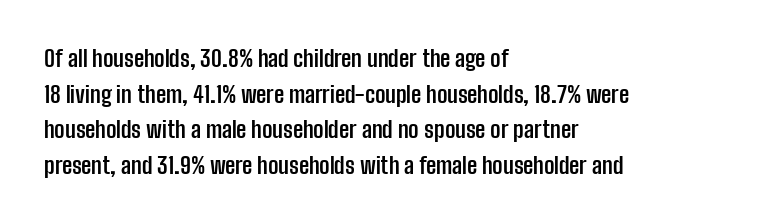
Is the block centered? No — it sits flush against the left margin. A full-strength bold gives these letters their thick strokes. The zone under the glyphs is completely vacant. This sample uses an upright cut, with every glyph sitting square on the baseline. The passage shown has conventional tracking throughout. The line-height multiplier appears to be the usual default.
